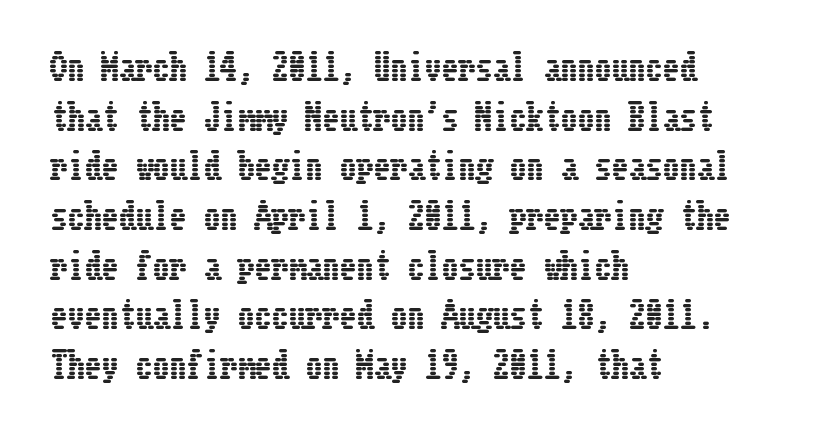
The image shows 34 px condensed type, upright; set left-aligned, normal line spacing (1.46x), normal letter spacing, not underlined; low stroke contrast and a medium x-height.
